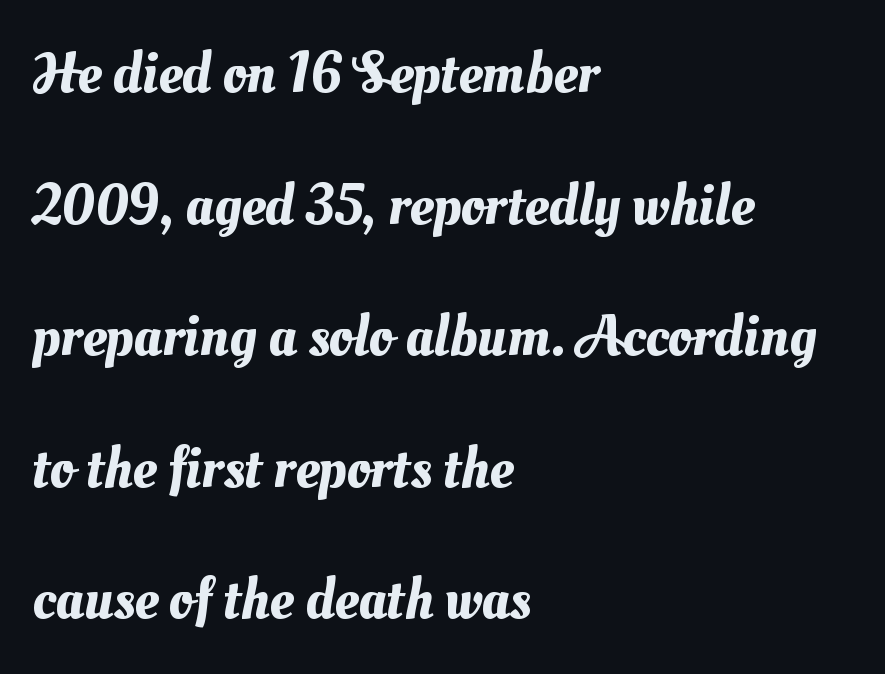
{"width": "normal", "stroke_contrast": "medium", "x_height": "small", "monospaced": "no", "underline": "no", "align": "left", "line_spacing": "loose", "line_spacing_ratio": 2.23, "letter_spacing": "normal", "letter_spacing_em": 0.0, "glyph_px": 59}
